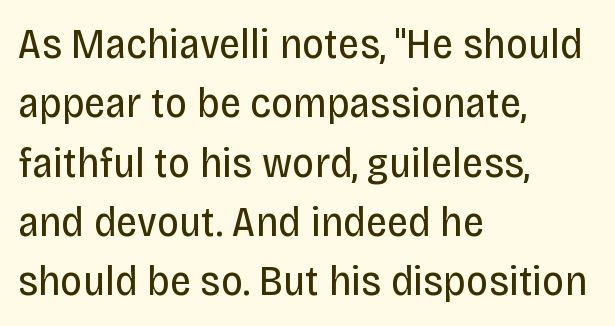
Q: Is the text bold? A: No.
Q: Is the text italic (slanted)? A: No, it is upright.
Q: Is the typeface a serif or a sans-serif typeface? A: Sans-serif.
Q: Is the text underlined? A: No.
Q: How is the paragraph aligned? A: Left-aligned.
Q: Is the spacing between letters normal or unusually wide? A: Normal.
Q: Is the spacing between lines tight, normal or loose? A: Normal.
Q: Width (condensed, normal, or wide)? A: Condensed.
Q: Stroke contrast? A: Low.
Q: x-height? A: Large.
Q: Monospaced? A: No.
